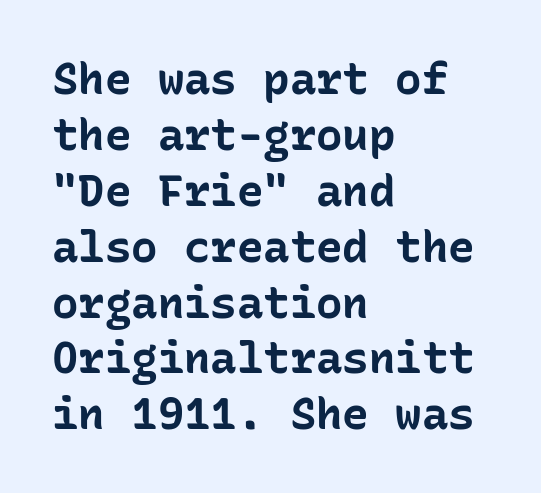
Q: Is the text bold? A: Yes.
Q: Is the text italic (slanted)? A: No, it is upright.
Q: Is the typeface a serif or a sans-serif typeface? A: Sans-serif.
Q: Is the text underlined? A: No.
Q: How is the paragraph aligned? A: Left-aligned.
Q: Is the spacing between letters normal or unusually wide? A: Normal.
Q: Is the spacing between lines tight, normal or loose? A: Normal.
Q: Width (condensed, normal, or wide)? A: Normal.
Q: Stroke contrast? A: Low.
Q: x-height? A: Medium.
Q: Monospaced? A: Yes.
